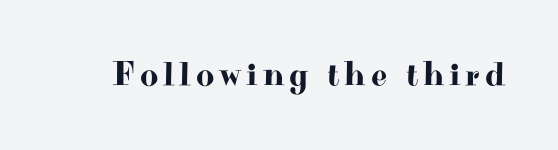
The image shows 35 px wide serif type, upright; set not underlined; high stroke contrast and a small x-height.
